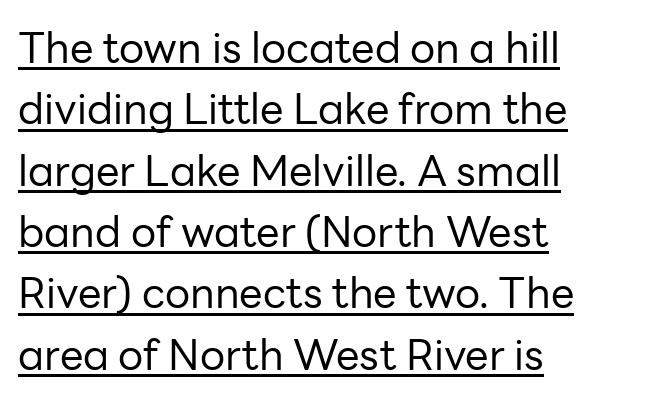
Q: Is the text bold? A: No.
Q: Is the text italic (slanted)? A: No, it is upright.
Q: Is the typeface a serif or a sans-serif typeface? A: Sans-serif.
Q: Is the text underlined? A: Yes.
Q: How is the paragraph aligned? A: Left-aligned.
Q: Is the spacing between letters normal or unusually wide? A: Normal.
Q: Is the spacing between lines tight, normal or loose? A: Normal.
Q: Width (condensed, normal, or wide)? A: Normal.
Q: Stroke contrast? A: Low.
Q: x-height? A: Medium.
Q: Monospaced? A: No.
